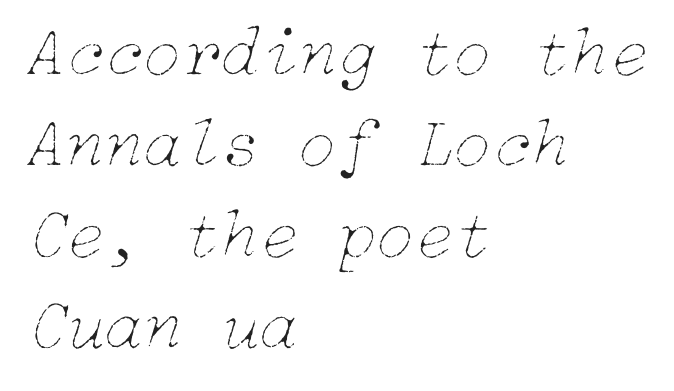
The lines are quadded left. The letterforms sit shoulder to shoulder at normal distance. Weight: regular or lighter. Rendered with sloped, italic letterforms. Glance below the letters and you will spot only blank space. The rows are spaced the way most documents space them.
